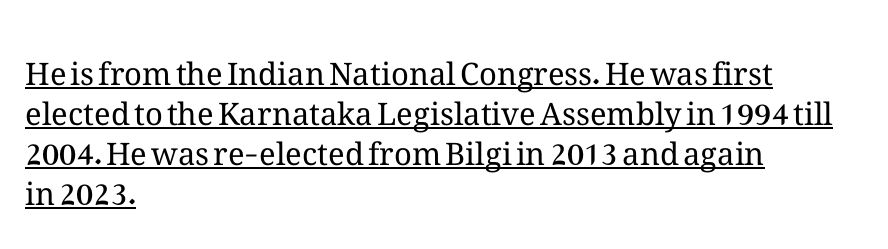
The image shows 31 px regular-weight type, upright; set left-aligned, normal line spacing (1.29x), normal letter spacing, underlined; medium stroke contrast and a medium x-height.
